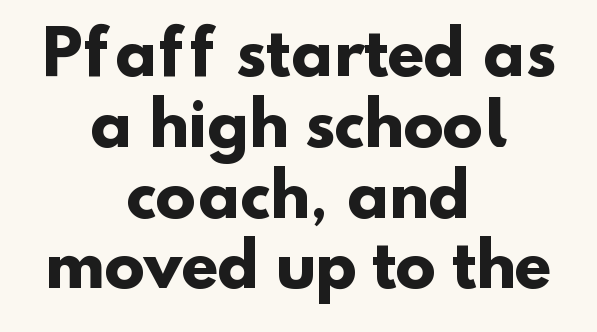
{"serif": "no", "bold": "yes", "weight": "heavy", "width": "normal", "stroke_contrast": "low", "x_height": "small", "monospaced": "no", "underline": "no", "align": "center", "line_spacing_ratio": 1.18, "letter_spacing": "normal", "letter_spacing_em": 0.0, "glyph_px": 60}
